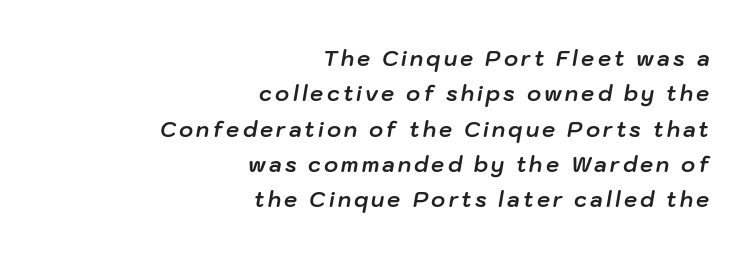
{"italic": "yes", "lean": "right", "slant_degrees": 10, "bold": "yes", "underline": "no", "align": "right", "line_spacing": "normal", "line_spacing_ratio": 1.68, "glyph_px": 21}
